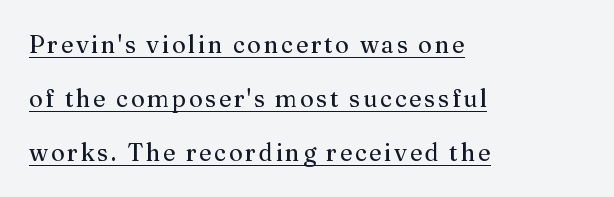
The image shows 24 px text type, upright; set left-aligned, loose line spacing (2.25x), underlined.
